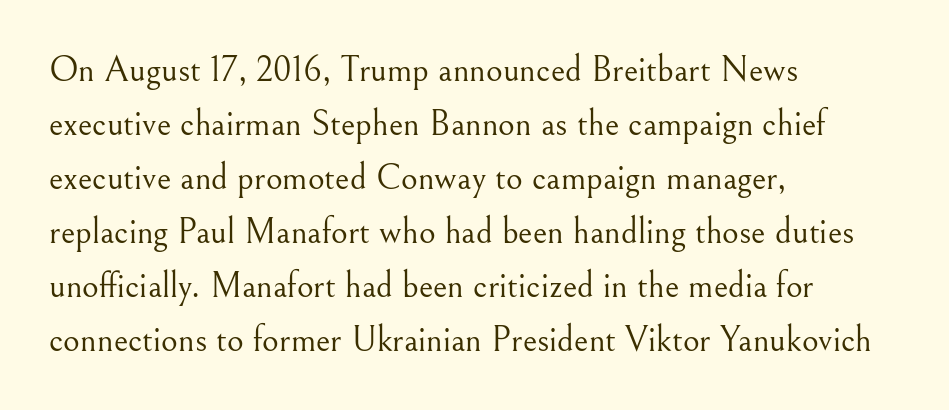
The type is set solid horizontally, with unmodified tracking. A quiet, ordinary-to-light weight characterises the typeface. In CSS terms this would be text-align: left. The letters advance in unequal steps, a hallmark of proportional type. The words here are not underlined. The font family rendered here belongs to the serif group.
